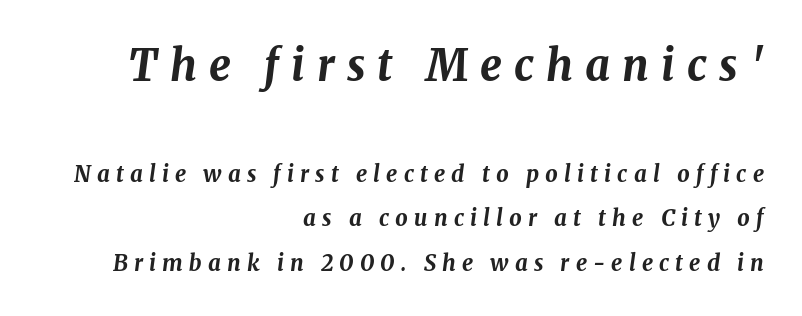
{"italic": "yes", "lean": "right", "slant_degrees": 8, "bold": "yes", "weight": "bold", "width": "normal", "stroke_contrast": "medium", "x_height": "medium", "monospaced": "no", "underline": "no", "align": "right", "line_spacing": "loose", "line_spacing_ratio": 2.03, "letter_spacing": "wide", "letter_spacing_em": 0.28, "larger_block": "first", "size_ratio": 1.95, "glyph_px": 43}
